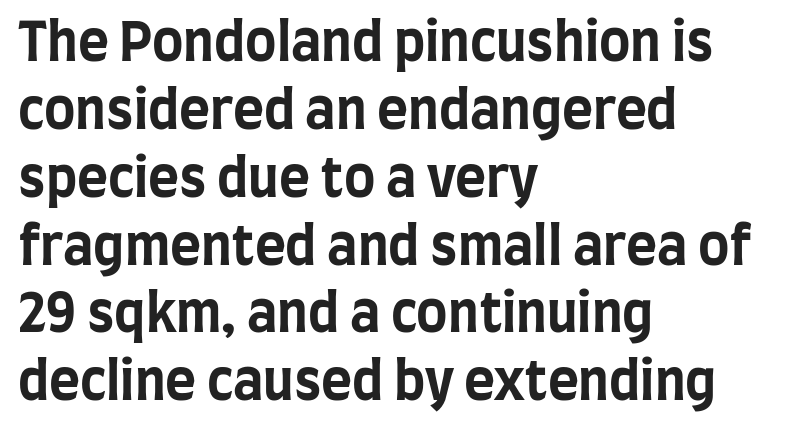
Q: Is the text bold? A: Yes.
Q: Is the text italic (slanted)? A: No, it is upright.
Q: Is the typeface a serif or a sans-serif typeface? A: Sans-serif.
Q: Is the text underlined? A: No.
Q: How is the paragraph aligned? A: Left-aligned.
Q: Is the spacing between letters normal or unusually wide? A: Normal.
Q: Is the spacing between lines tight, normal or loose? A: Normal.
Q: Width (condensed, normal, or wide)? A: Condensed.
Q: Stroke contrast? A: Low.
Q: x-height? A: Large.
Q: Monospaced? A: No.
